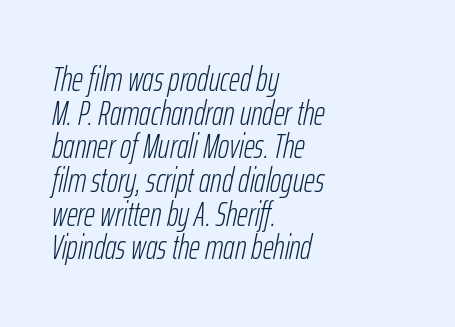
{"italic": "yes", "lean": "right", "slant_degrees": 12, "bold": "no", "weight": "light", "width": "condensed", "stroke_contrast": "low", "x_height": "medium", "monospaced": "no", "underline": "no", "align": "left", "line_spacing": "tight", "line_spacing_ratio": 0.99, "letter_spacing": "normal", "letter_spacing_em": 0.0, "glyph_px": 34}
